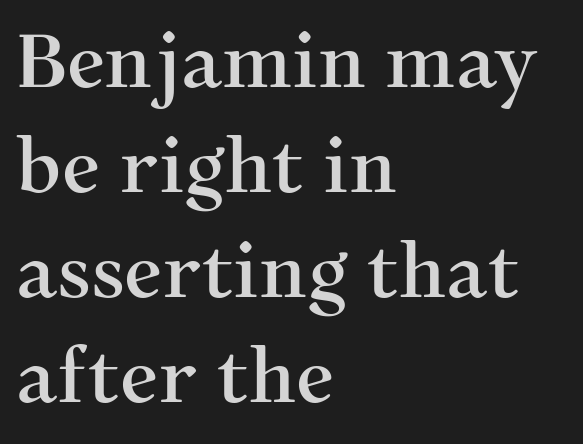
{"serif": "yes", "italic": "no", "width": "normal", "stroke_contrast": "medium", "x_height": "medium", "monospaced": "no", "underline": "no", "align": "left", "line_spacing": "normal", "line_spacing_ratio": 1.38, "letter_spacing": "normal", "letter_spacing_em": 0.0, "glyph_px": 76}
